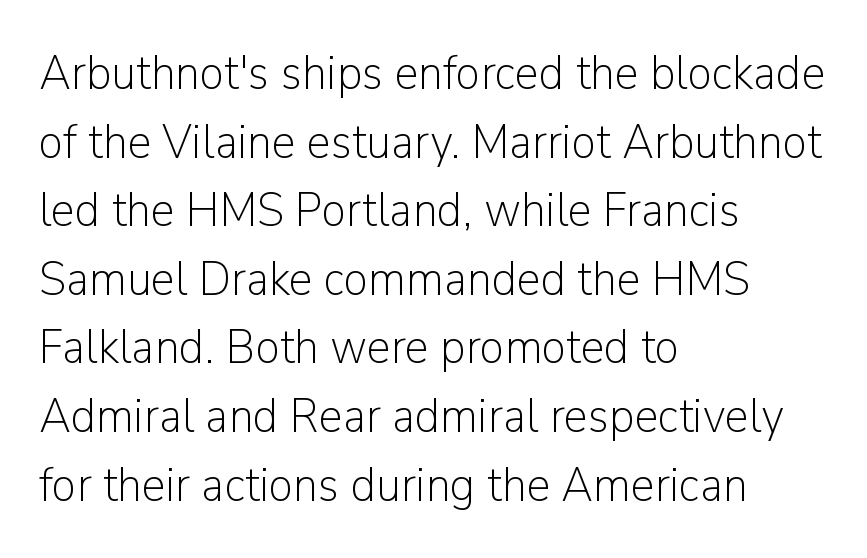
The face used here is proportionally spaced, like ordinary book or web type. Interline gaps are of average width in this sample. Nope, not italic — everything's standing straight. Short note: letters normally spaced. Words float on clear page, feet unadorned.
